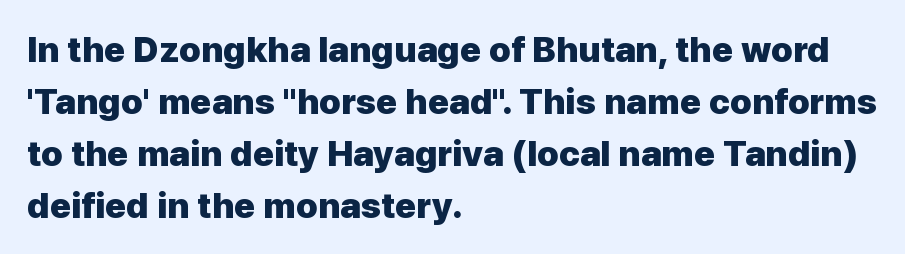
Q: Is the text bold? A: Yes.
Q: Is the text italic (slanted)? A: No, it is upright.
Q: Is the typeface a serif or a sans-serif typeface? A: Sans-serif.
Q: Is the text underlined? A: No.
Q: How is the paragraph aligned? A: Left-aligned.
Q: Is the spacing between letters normal or unusually wide? A: Normal.
Q: Is the spacing between lines tight, normal or loose? A: Normal.
Q: Width (condensed, normal, or wide)? A: Normal.
Q: Stroke contrast? A: Low.
Q: x-height? A: Medium.
Q: Monospaced? A: No.
